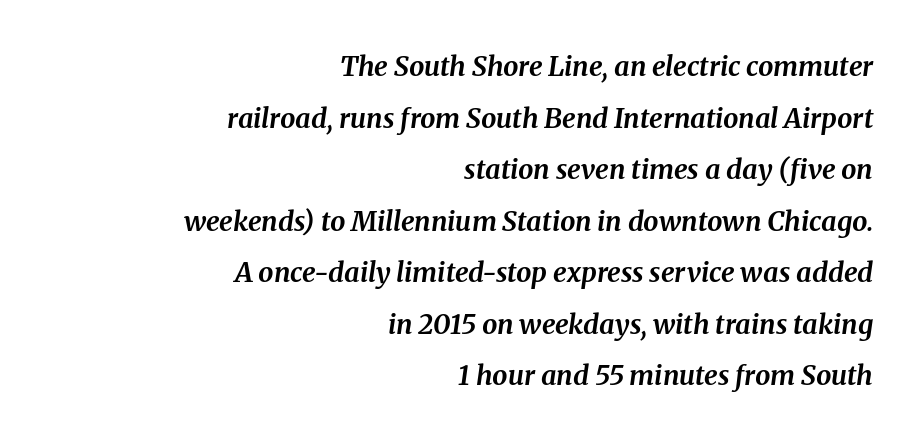
The image shows 27 px bold type, italic (leaning right); set right-aligned, loose line spacing (1.91x), normal letter spacing, not underlined.
